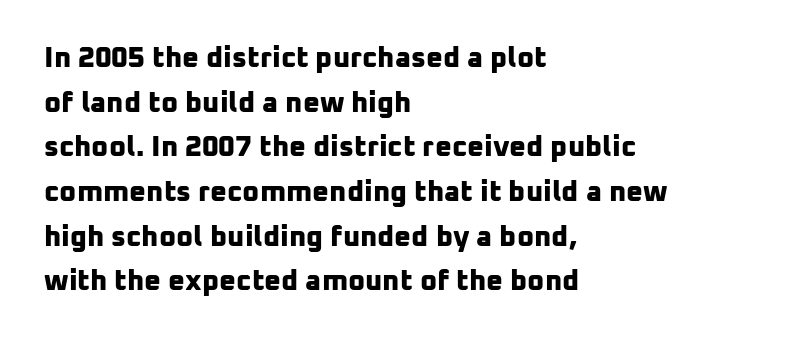
Q: Is the text bold? A: Yes.
Q: Is the typeface a serif or a sans-serif typeface? A: Sans-serif.
Q: Is the text underlined? A: No.
Q: How is the paragraph aligned? A: Left-aligned.
Q: Is the spacing between letters normal or unusually wide? A: Normal.
Q: Is the spacing between lines tight, normal or loose? A: Normal.
Q: Width (condensed, normal, or wide)? A: Normal.
Q: Stroke contrast? A: Low.
Q: x-height? A: Medium.
Q: Monospaced? A: No.
